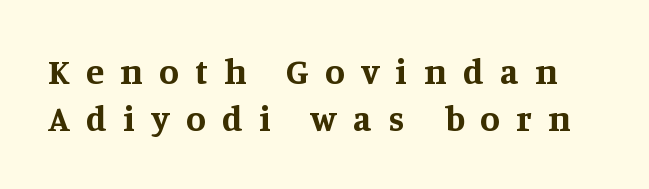
Q: Is the text bold? A: Yes.
Q: Is the text italic (slanted)? A: No, it is upright.
Q: Is the typeface a serif or a sans-serif typeface? A: Serif.
Q: Is the text underlined? A: No.
Q: Is the spacing between letters normal or unusually wide? A: Unusually wide.
Q: Is the spacing between lines tight, normal or loose? A: Normal.
Q: Width (condensed, normal, or wide)? A: Normal.
Q: Stroke contrast? A: Medium.
Q: x-height? A: Large.
Q: Monospaced? A: No.
